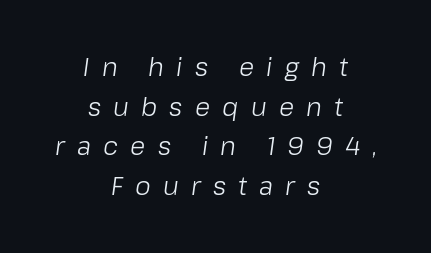
The image shows 25 px text type, italic (leaning right); set centered, normal line spacing (1.59x), unusually wide letter spacing (+0.49 em), not underlined.
